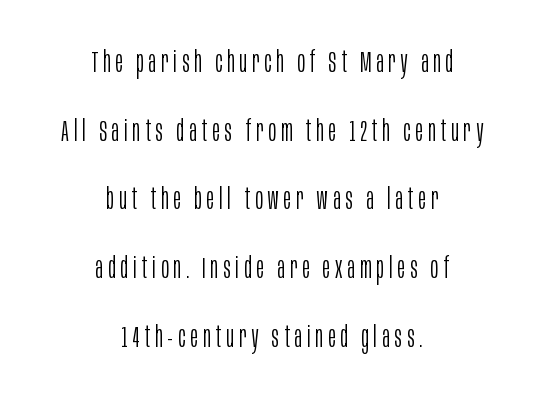
Reading down the block, each line starts at a different indent, mirrored at its end. Is there much room between lines? Yes — plenty of vertical air separates them. The baseline area is clear. Designer's note — italics off, roman on. These lines are rendered in a variable-pitch font.
